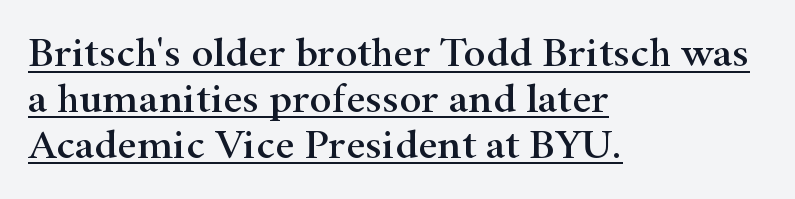
Q: Is the text italic (slanted)? A: No, it is upright.
Q: Is the typeface a serif or a sans-serif typeface? A: Serif.
Q: Is the text underlined? A: Yes.
Q: How is the paragraph aligned? A: Left-aligned.
Q: Is the spacing between letters normal or unusually wide? A: Normal.
Q: Is the spacing between lines tight, normal or loose? A: Tight.
Q: Width (condensed, normal, or wide)? A: Wide.
Q: Stroke contrast? A: High.
Q: x-height? A: Small.
Q: Monospaced? A: No.
